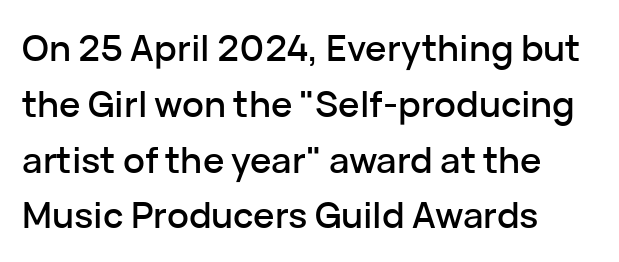
{"serif": "no", "italic": "no", "width": "normal", "stroke_contrast": "low", "x_height": "medium", "monospaced": "no", "underline": "no", "align": "left", "line_spacing": "normal", "line_spacing_ratio": 1.55, "letter_spacing": "normal", "letter_spacing_em": 0.0, "glyph_px": 36}
